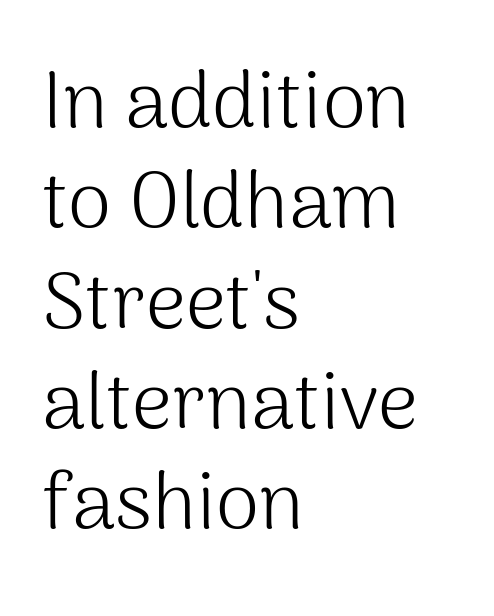
Anything drawn beneath the words? Only blank space. The letters sit at their default tracking, neither squeezed nor spread. The font's upright variant was chosen for this text. The lines in this sample share a left origin and differ only in where they stop.
